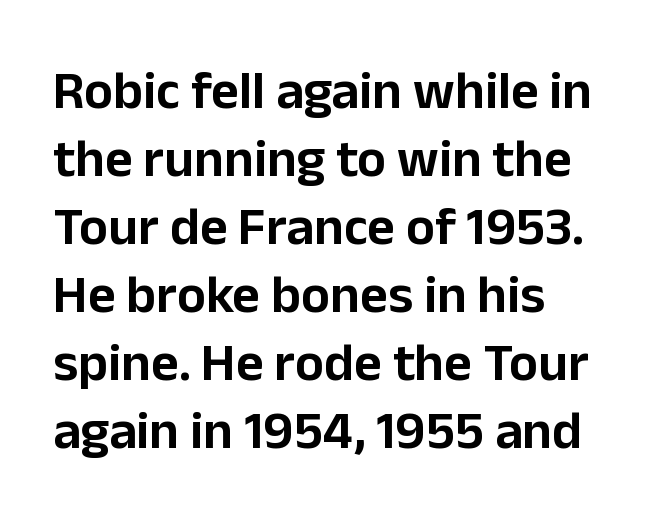
Reading down the column, the eye jumps a familiar distance to each next line. The letters stand straight up with perfectly vertical stems. Observe the ordinary spacing: letters are neighbours, not strangers. This sample has the flowing, uneven cadence of proportional lettering. Caption: multi-line text, flush left, ragged right.
